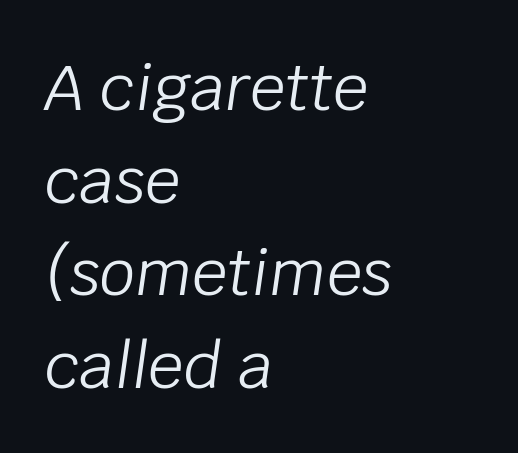
The passage shown is typed in a proportional face where columns would drift. Is the stroke heavy? The answer is a plain regular-or-lighter. Each row of text sits above clean, open space. A typesetter would mark this as italic. The block of text has a typical density, with ordinary space between rows. In terms of letterspacing, this is plain default setting.
